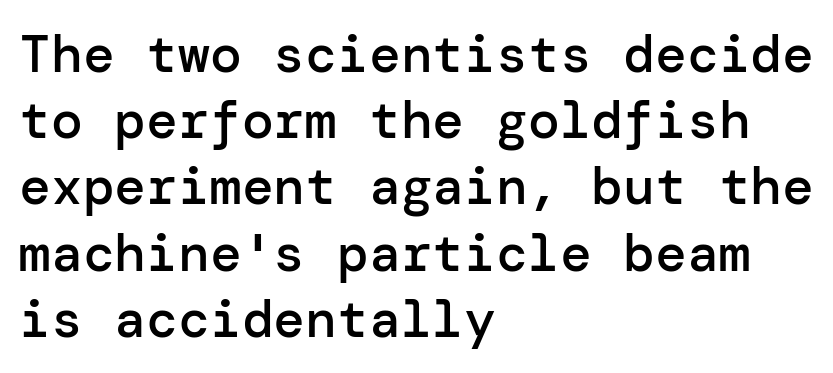
{"serif": "no", "italic": "no", "bold": "semi", "weight": "semibold", "width": "normal", "stroke_contrast": "low", "x_height": "medium", "underline": "no", "align": "left", "line_spacing": "normal", "line_spacing_ratio": 1.25, "letter_spacing": "normal", "letter_spacing_em": 0.0, "glyph_px": 53}
